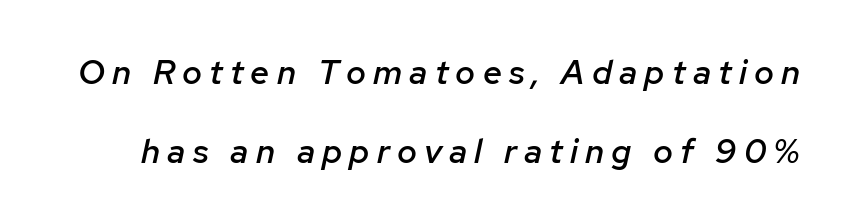
Q: Is the text bold? A: Semi-bold.
Q: Is the text italic (slanted)? A: Yes, it leans right by about 12 degrees.
Q: Is the text underlined? A: No.
Q: Is the spacing between letters normal or unusually wide? A: Unusually wide.
Q: Is the spacing between lines tight, normal or loose? A: Loose.
Q: Width (condensed, normal, or wide)? A: Normal.
Q: Stroke contrast? A: Low.
Q: x-height? A: Medium.
Q: Monospaced? A: No.
